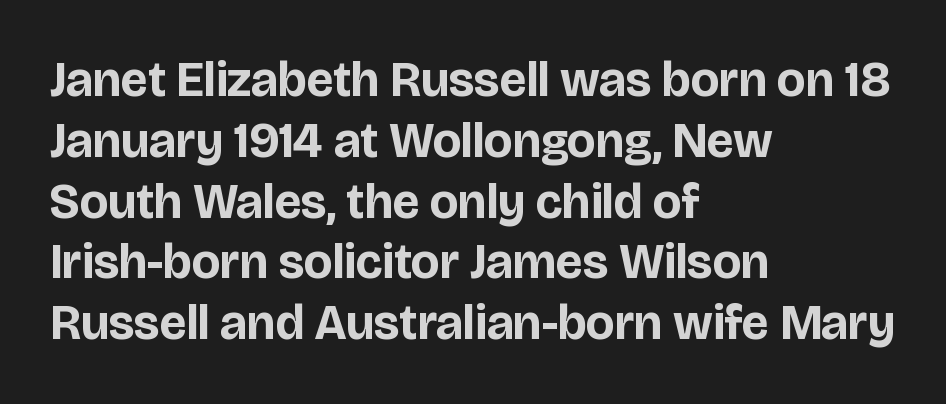
Q: Is the text bold? A: Yes.
Q: Is the text italic (slanted)? A: No, it is upright.
Q: Is the typeface a serif or a sans-serif typeface? A: Sans-serif.
Q: Is the text underlined? A: No.
Q: How is the paragraph aligned? A: Left-aligned.
Q: Is the spacing between letters normal or unusually wide? A: Normal.
Q: Width (condensed, normal, or wide)? A: Normal.
Q: Stroke contrast? A: Low.
Q: x-height? A: Large.
Q: Monospaced? A: No.
